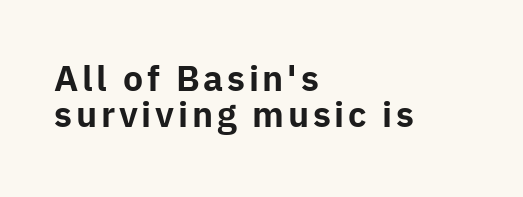
The setting favours the left margin, as ordinary paragraphs usually do. The block of text is dense from top to bottom, with scant space between rows. These lines are rendered in a variable-pitch font. A roman cut, with each character standing at attention. Rule under the text: the space is simply empty. The rendering uses a bold face; every stroke is thick and dark.
